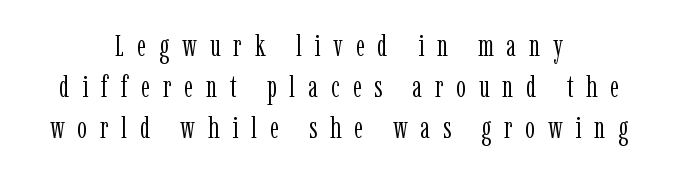
The image shows 31 px light, condensed serif type, upright; set centered, normal line spacing (1.33x), unusually wide letter spacing (+0.41 em), not underlined; low stroke contrast and a medium x-height.
